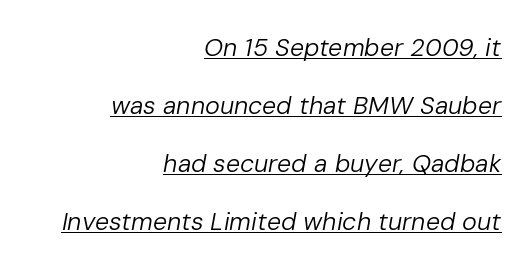
The image shows 25 px text type, italic (leaning right); set right-aligned, loose line spacing (2.32x), normal letter spacing, underlined.
